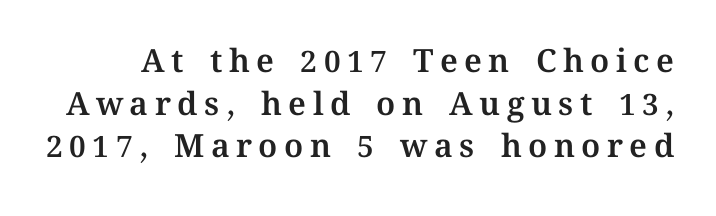
{"italic": "no", "width": "normal", "stroke_contrast": "medium", "x_height": "medium", "monospaced": "no", "underline": "no", "line_spacing": "normal", "line_spacing_ratio": 1.33, "letter_spacing": "wide", "letter_spacing_em": 0.2, "glyph_px": 32}
